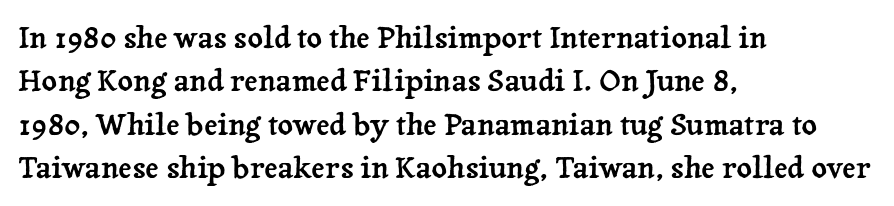
{"serif": "yes", "italic": "no", "width": "normal", "stroke_contrast": "low", "x_height": "medium", "monospaced": "no", "underline": "no", "align": "left", "line_spacing": "normal", "line_spacing_ratio": 1.45, "letter_spacing": "normal", "letter_spacing_em": 0.0, "glyph_px": 30}
